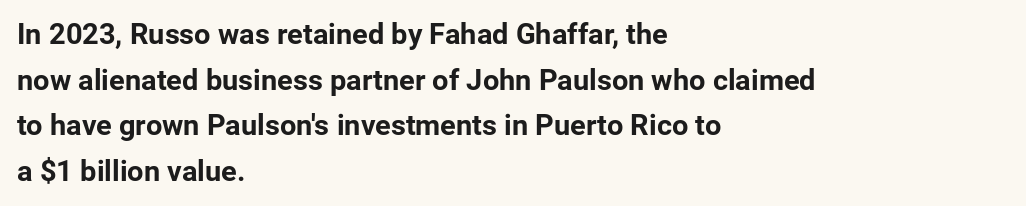
{"serif": "no", "italic": "no", "bold": "yes", "weight": "bold", "width": "normal", "stroke_contrast": "low", "x_height": "medium", "monospaced": "no", "underline": "no", "align": "left", "line_spacing": "normal", "line_spacing_ratio": 1.57, "letter_spacing": "normal", "letter_spacing_em": 0.0, "glyph_px": 29}
